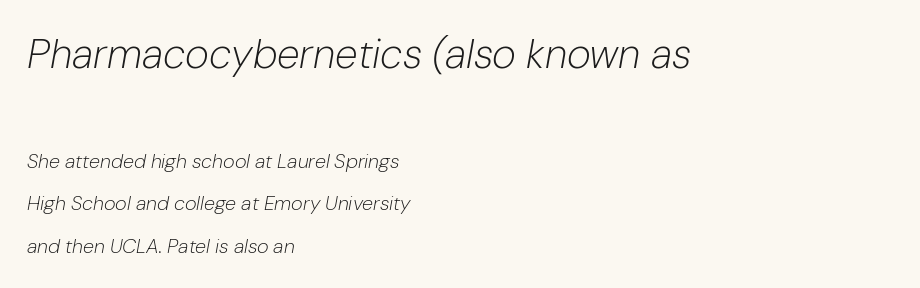
{"italic": "yes", "lean": "right", "slant_degrees": 10, "bold": "no", "weight": "light", "width": "normal", "stroke_contrast": "low", "x_height": "medium", "monospaced": "no", "underline": "no", "align": "left", "line_spacing": "loose", "line_spacing_ratio": 2.14, "letter_spacing": "normal", "letter_spacing_em": 0.0, "larger_block": "first", "size_ratio": 2.05, "glyph_px": 41}
